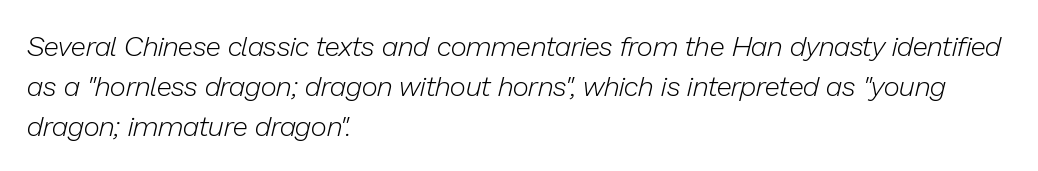
Q: Is the text bold? A: No.
Q: Is the text italic (slanted)? A: Yes, it leans right by about 13 degrees.
Q: Is the text underlined? A: No.
Q: How is the paragraph aligned? A: Left-aligned.
Q: Is the spacing between letters normal or unusually wide? A: Normal.
Q: Is the spacing between lines tight, normal or loose? A: Normal.
Q: Width (condensed, normal, or wide)? A: Normal.
Q: Stroke contrast? A: Low.
Q: x-height? A: Medium.
Q: Monospaced? A: No.
